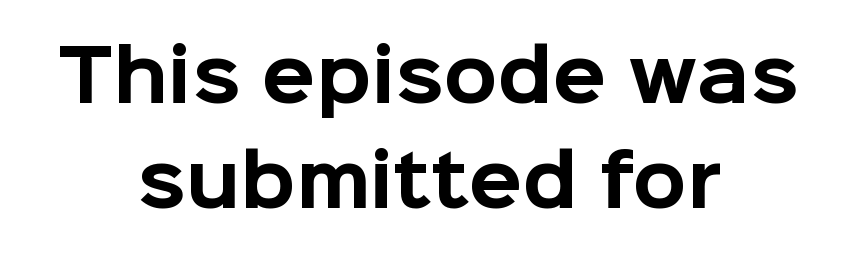
{"serif": "no", "italic": "no", "bold": "yes", "weight": "bold", "width": "normal", "stroke_contrast": "low", "x_height": "medium", "monospaced": "no", "underline": "no", "align": "center", "line_spacing": "normal", "line_spacing_ratio": 1.5, "letter_spacing": "normal", "letter_spacing_em": 0.0, "glyph_px": 70}
